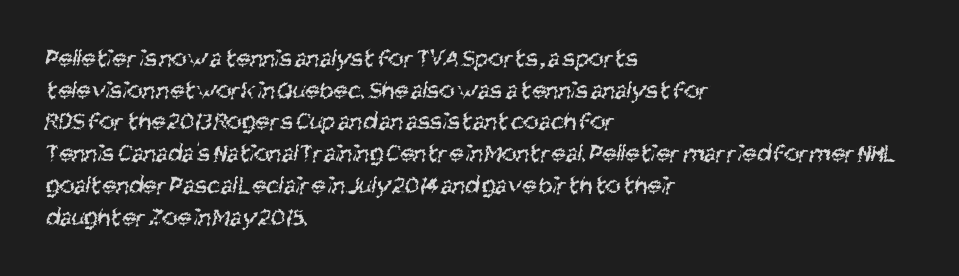
The horizontal fit of the characters is conventional and even. Any mark beneath the type? The region is blank. The passage shown is not bold in any degree. The text block is weighted toward the left margin, trailing off unevenly rightward.
